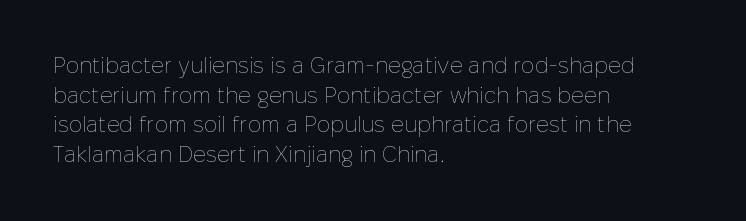
Unmarked baselines from the first word to the last. The designer left line spacing at the default. The rendering anchors every line to the left-hand side. The gaps between neighbouring characters are ordinary and unremarkable. The type sits square on the baseline with zero lean.
